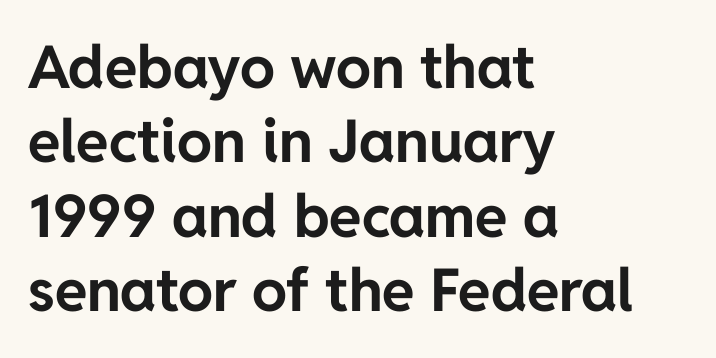
{"serif": "no", "italic": "no", "bold": "yes", "weight": "bold", "width": "normal", "stroke_contrast": "low", "x_height": "medium", "monospaced": "no", "underline": "no", "align": "left", "line_spacing": "normal", "line_spacing_ratio": 1.26, "letter_spacing": "normal", "letter_spacing_em": 0.0, "glyph_px": 59}
